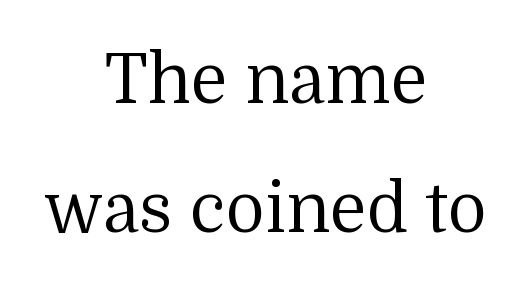
Q: Is the text bold? A: No.
Q: Is the text italic (slanted)? A: No, it is upright.
Q: Is the typeface a serif or a sans-serif typeface? A: Serif.
Q: Is the text underlined? A: No.
Q: How is the paragraph aligned? A: Centered.
Q: Is the spacing between letters normal or unusually wide? A: Normal.
Q: Width (condensed, normal, or wide)? A: Normal.
Q: Stroke contrast? A: Medium.
Q: x-height? A: Medium.
Q: Monospaced? A: No.
